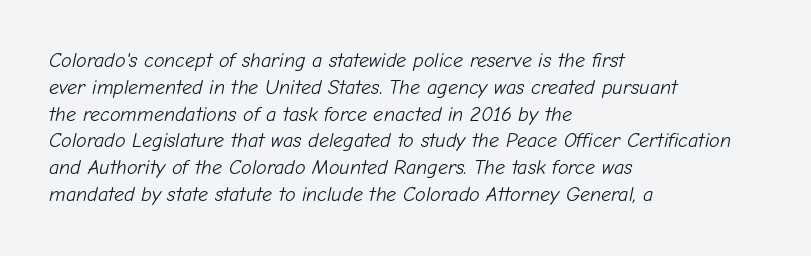
Q: Is the text bold? A: No.
Q: Is the text italic (slanted)? A: Yes, it leans right by about 12 degrees.
Q: Is the text underlined? A: No.
Q: How is the paragraph aligned? A: Left-aligned.
Q: Is the spacing between letters normal or unusually wide? A: Normal.
Q: Is the spacing between lines tight, normal or loose? A: Normal.
